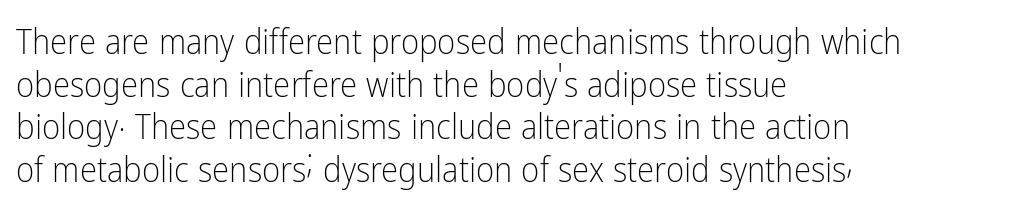
The letters look calm and open, with moderate or lighter stems. The string is rendered with underlining switched off. The lines are quadded left. Inter-character spacing is left at the font's built-in metrics. Rendered with straight, roman letterforms. Examine the stroke ends and you'll find no serifs.
